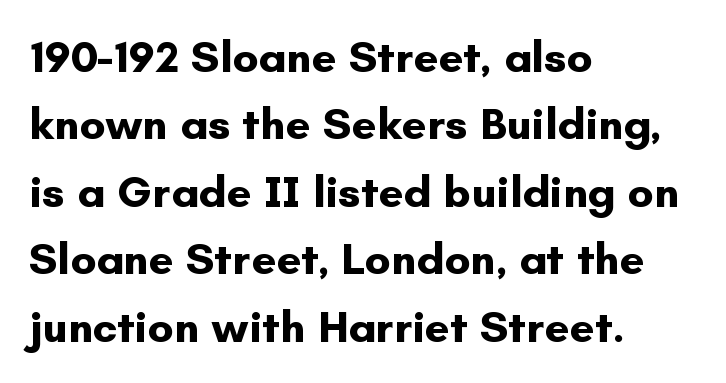
{"serif": "no", "italic": "no", "bold": "yes", "weight": "bold", "width": "normal", "stroke_contrast": "low", "x_height": "small", "monospaced": "no", "underline": "no", "align": "left", "line_spacing": "normal", "line_spacing_ratio": 1.5, "letter_spacing": "normal", "letter_spacing_em": 0.0, "glyph_px": 45}
